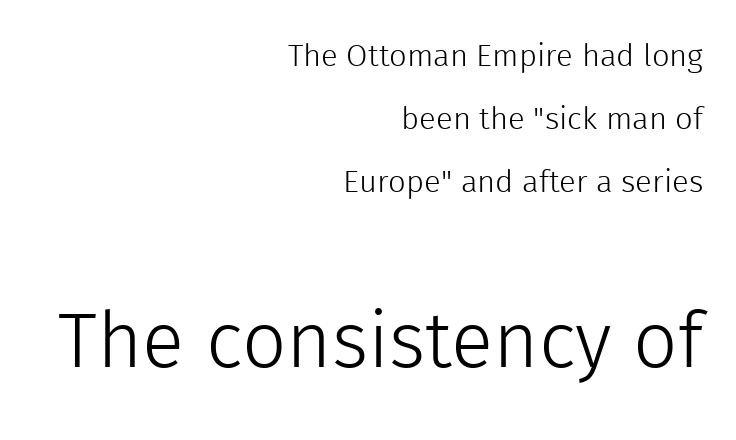
{"serif": "no", "italic": "no", "bold": "no", "weight": "light", "width": "normal", "x_height": "medium", "monospaced": "no", "underline": "no", "align": "right", "line_spacing": "loose", "line_spacing_ratio": 2.04, "letter_spacing": "normal", "letter_spacing_em": 0.0, "larger_block": "second", "size_ratio": 2.52, "glyph_px": 78}
